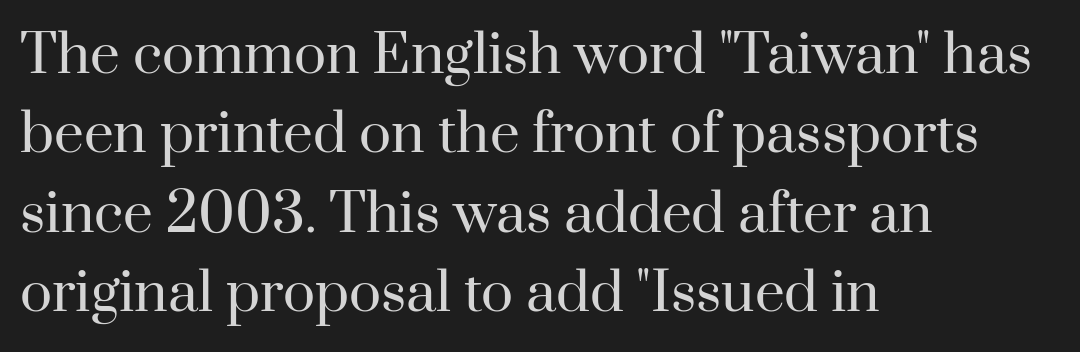
Q: Is the text bold? A: No.
Q: Is the text italic (slanted)? A: No, it is upright.
Q: Is the typeface a serif or a sans-serif typeface? A: Serif.
Q: Is the text underlined? A: No.
Q: How is the paragraph aligned? A: Left-aligned.
Q: Is the spacing between letters normal or unusually wide? A: Normal.
Q: Is the spacing between lines tight, normal or loose? A: Normal.
Q: Width (condensed, normal, or wide)? A: Normal.
Q: Stroke contrast? A: High.
Q: x-height? A: Small.
Q: Monospaced? A: No.
